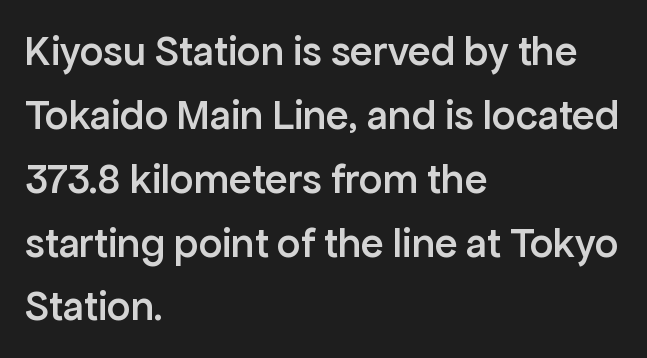
The passage shown stacks its lines at a standard gap. Nope, no serifs anywhere on these letters. Spacing verdict: proportional, widths tailored to each character. Caption: standard tracking, unaltered.
